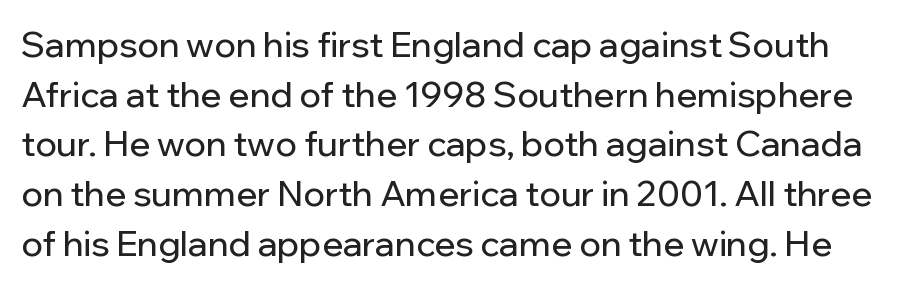
Q: Is the text italic (slanted)? A: No, it is upright.
Q: Is the typeface a serif or a sans-serif typeface? A: Sans-serif.
Q: Is the text underlined? A: No.
Q: Is the spacing between letters normal or unusually wide? A: Normal.
Q: Is the spacing between lines tight, normal or loose? A: Normal.
Q: Width (condensed, normal, or wide)? A: Normal.
Q: Stroke contrast? A: Low.
Q: x-height? A: Medium.
Q: Monospaced? A: No.
